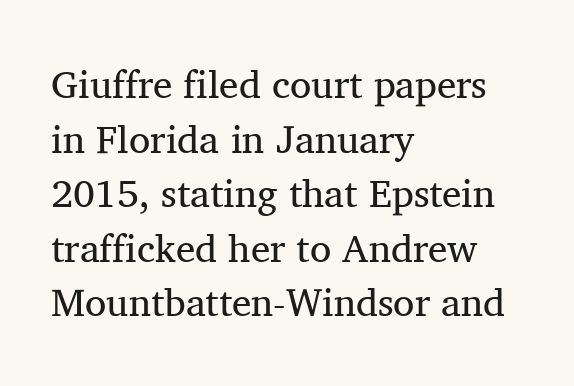
Q: Is the text bold? A: No.
Q: Is the text italic (slanted)? A: No, it is upright.
Q: Is the typeface a serif or a sans-serif typeface? A: Serif.
Q: Is the text underlined? A: No.
Q: How is the paragraph aligned? A: Left-aligned.
Q: Is the spacing between letters normal or unusually wide? A: Normal.
Q: Is the spacing between lines tight, normal or loose? A: Normal.
Q: Width (condensed, normal, or wide)? A: Normal.
Q: Stroke contrast? A: Medium.
Q: x-height? A: Medium.
Q: Monospaced? A: No.
